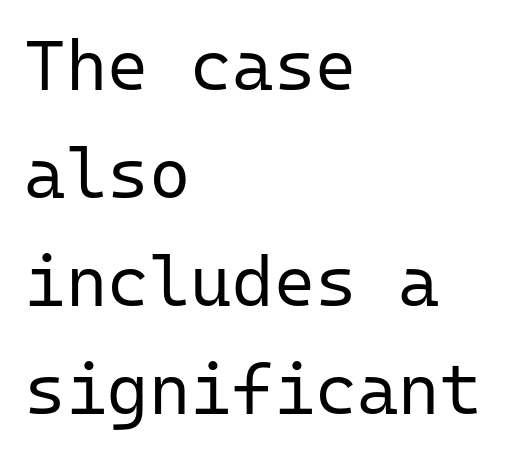
The setting favours the left margin, as ordinary paragraphs usually do. These lines sit exactly where default settings would place them. Italic? Not at all — the glyphs are vertical. The letters march in equal steps, a hallmark of fixed-pitch type. The font is comparable to plain body text, perhaps lighter. This sample uses plain, unmodified letter spacing.
